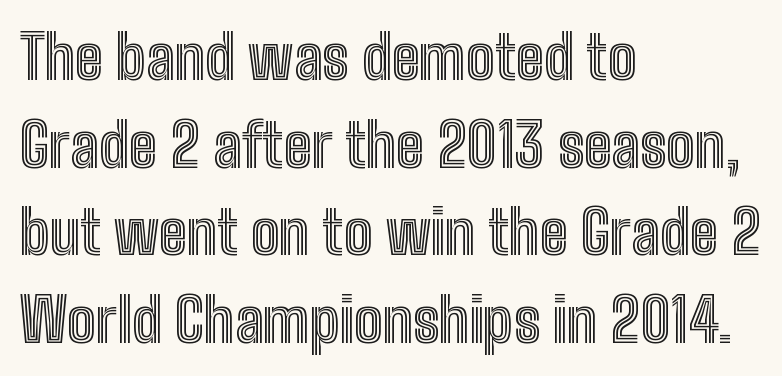
Q: Is the text italic (slanted)? A: No, it is upright.
Q: Is the text underlined? A: No.
Q: How is the paragraph aligned? A: Left-aligned.
Q: Is the spacing between letters normal or unusually wide? A: Normal.
Q: Is the spacing between lines tight, normal or loose? A: Normal.
Q: Width (condensed, normal, or wide)? A: Condensed.
Q: x-height? A: Medium.
Q: Monospaced? A: No.
